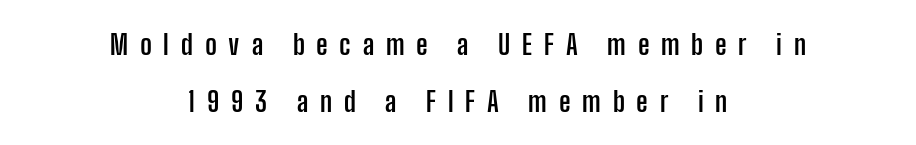
Q: Is the text bold? A: Yes.
Q: Is the text italic (slanted)? A: No, it is upright.
Q: Is the typeface a serif or a sans-serif typeface? A: Sans-serif.
Q: Is the text underlined? A: No.
Q: How is the paragraph aligned? A: Centered.
Q: Is the spacing between letters normal or unusually wide? A: Unusually wide.
Q: Is the spacing between lines tight, normal or loose? A: Loose.
Q: Width (condensed, normal, or wide)? A: Condensed.
Q: Stroke contrast? A: Low.
Q: x-height? A: Medium.
Q: Monospaced? A: No.
